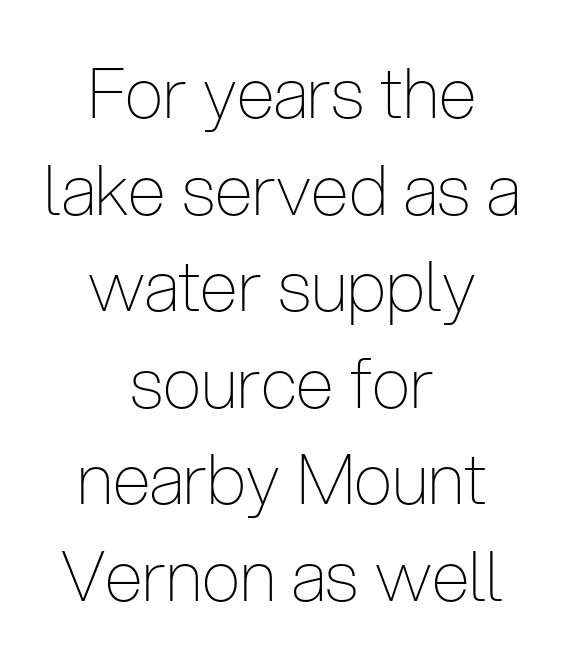
The image shows 69 px thin, condensed sans-serif type, upright; set centered, normal line spacing (1.4x), normal letter spacing, not underlined; low stroke contrast and a medium x-height.
